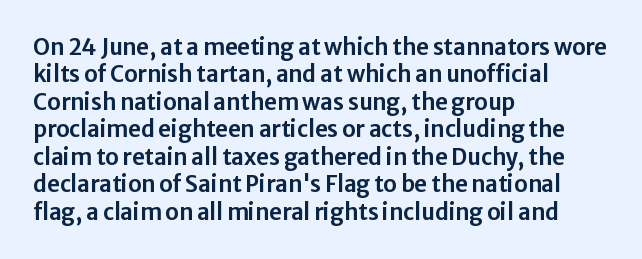
Letter spacing: default. Words float on clear page, feet unadorned. Every stem runs plumb, perpendicular to the baseline. Is there much room between lines? A standard amount, neither cramped nor airy. Reading down the block, your eye returns to a fixed left position each line.
